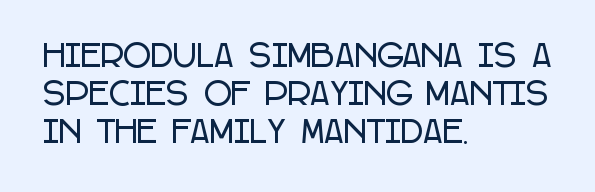
Q: Is the text italic (slanted)? A: No, it is upright.
Q: Is the typeface a serif or a sans-serif typeface? A: Sans-serif.
Q: Is the text underlined? A: No.
Q: How is the paragraph aligned? A: Left-aligned.
Q: Is the spacing between letters normal or unusually wide? A: Normal.
Q: Is the spacing between lines tight, normal or loose? A: Normal.
Q: Width (condensed, normal, or wide)? A: Condensed.
Q: Stroke contrast? A: Low.
Q: x-height? A: Large.
Q: Monospaced? A: No.
